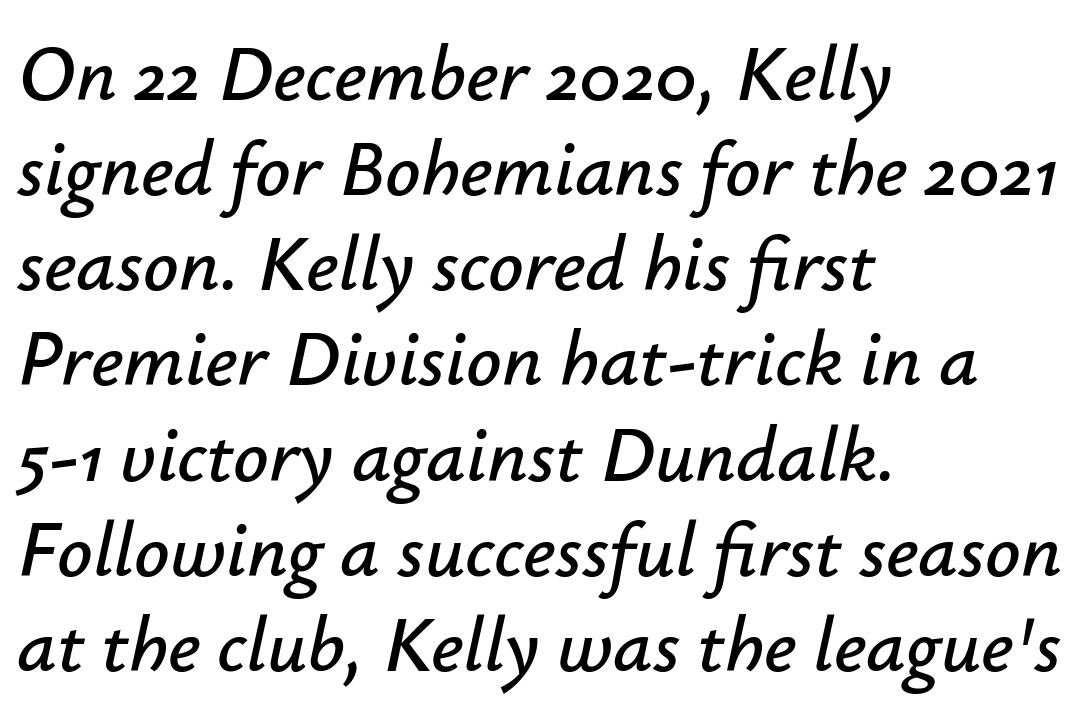
Q: Is the text italic (slanted)? A: Yes, it leans right by about 12 degrees.
Q: Is the text underlined? A: No.
Q: How is the paragraph aligned? A: Left-aligned.
Q: Is the spacing between letters normal or unusually wide? A: Normal.
Q: Width (condensed, normal, or wide)? A: Normal.
Q: Stroke contrast? A: Low.
Q: x-height? A: Small.
Q: Monospaced? A: No.
